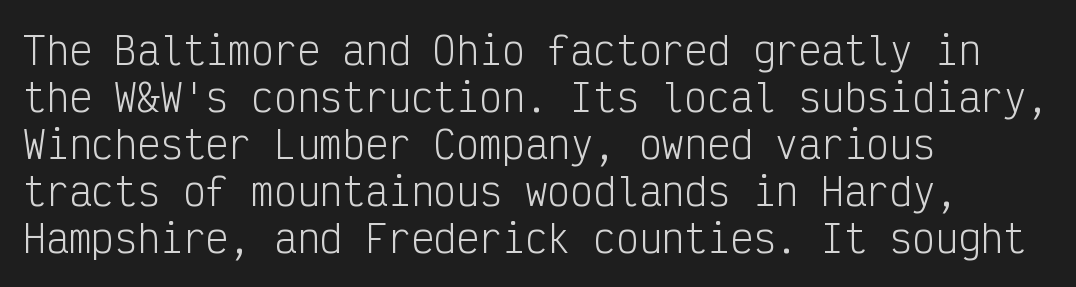
The image shows 38 px light, condensed sans-serif type, upright, monospaced; set left-aligned, line spacing 1.24x, normal letter spacing, not underlined; low stroke contrast and a medium x-height.
